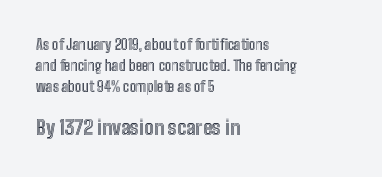
Q: Is the text italic (slanted)? A: No, it is upright.
Q: Is the text underlined? A: No.
Q: How is the paragraph aligned? A: Left-aligned.
Q: Is the spacing between letters normal or unusually wide? A: Normal.
Q: Is the spacing between lines tight, normal or loose? A: Normal.
Q: Which block of text is set in a larger size, the first (top) or the second (bottom)? A: The second (bottom) one.
